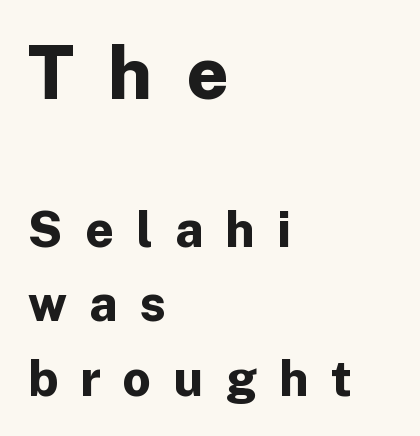
Q: Is the text bold? A: Yes.
Q: Is the text italic (slanted)? A: No, it is upright.
Q: Is the typeface a serif or a sans-serif typeface? A: Sans-serif.
Q: Is the text underlined? A: No.
Q: How is the paragraph aligned? A: Left-aligned.
Q: Is the spacing between letters normal or unusually wide? A: Unusually wide.
Q: Is the spacing between lines tight, normal or loose? A: Normal.
Q: Which block of text is set in a larger size, the first (top) or the second (bottom)? A: The first (top) one.
Q: Width (condensed, normal, or wide)? A: Normal.
Q: Stroke contrast? A: Low.
Q: x-height? A: Medium.
Q: Monospaced? A: No.
